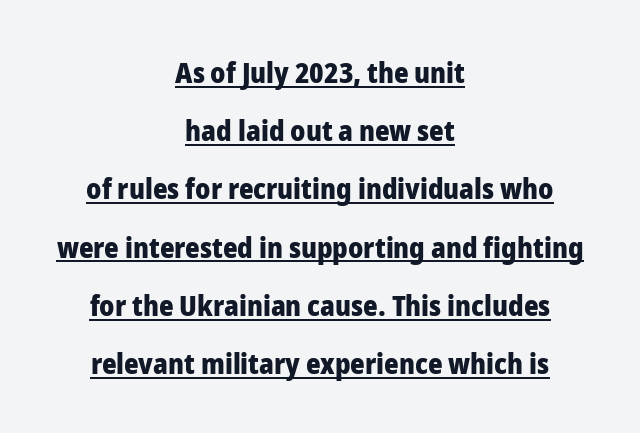
The image shows 28 px heavy sans-serif type, upright; set centered, loose line spacing (2.08x), normal letter spacing, underlined; low stroke contrast and a medium x-height.
